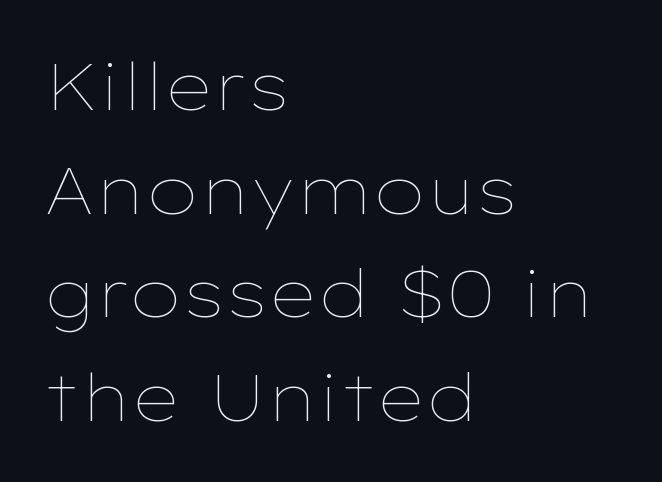
Q: Is the text bold? A: No.
Q: Is the text italic (slanted)? A: No, it is upright.
Q: Is the text underlined? A: No.
Q: How is the paragraph aligned? A: Left-aligned.
Q: Is the spacing between letters normal or unusually wide? A: Normal.
Q: Is the spacing between lines tight, normal or loose? A: Normal.
Q: Width (condensed, normal, or wide)? A: Wide.
Q: Stroke contrast? A: Low.
Q: x-height? A: Medium.
Q: Monospaced? A: No.
